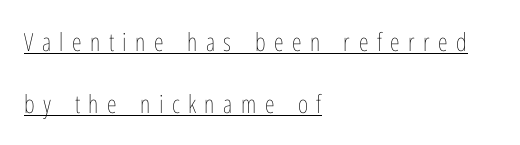
The image shows 25 px text type, upright; set left-aligned, loose line spacing (2.48x), unusually wide letter spacing (+0.34 em), underlined.
